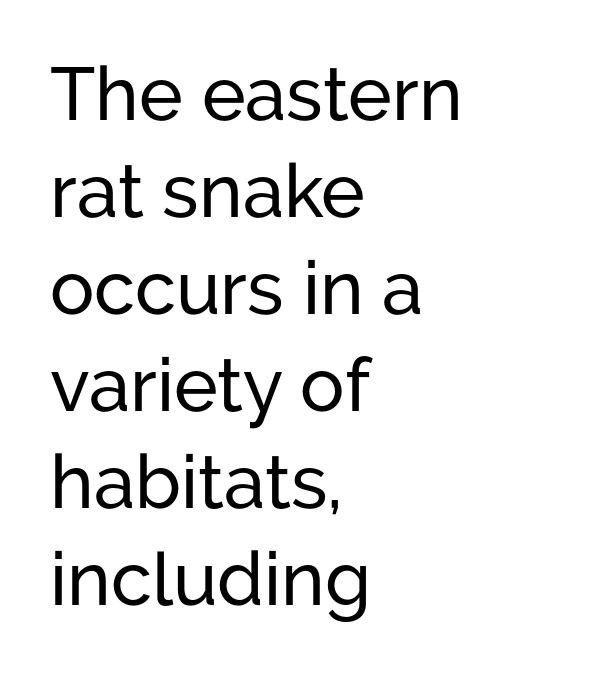
{"serif": "no", "italic": "no", "width": "normal", "stroke_contrast": "low", "x_height": "medium", "monospaced": "no", "underline": "no", "align": "left", "line_spacing": "normal", "line_spacing_ratio": 1.31, "letter_spacing": "normal", "letter_spacing_em": 0.0, "glyph_px": 74}
